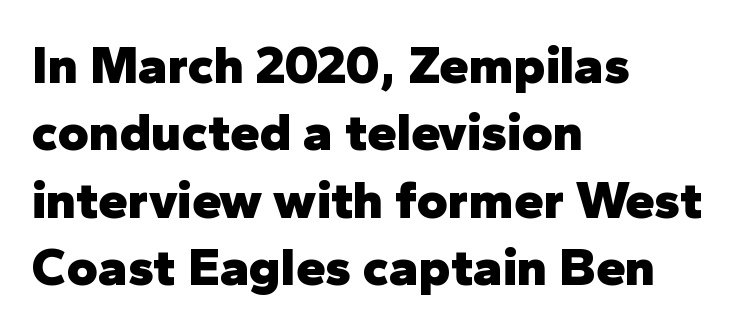
{"serif": "no", "italic": "no", "bold": "yes", "weight": "heavy", "width": "normal", "stroke_contrast": "low", "x_height": "medium", "monospaced": "no", "underline": "no", "align": "left", "line_spacing": "normal", "line_spacing_ratio": 1.27, "letter_spacing": "normal", "letter_spacing_em": 0.0, "glyph_px": 53}
